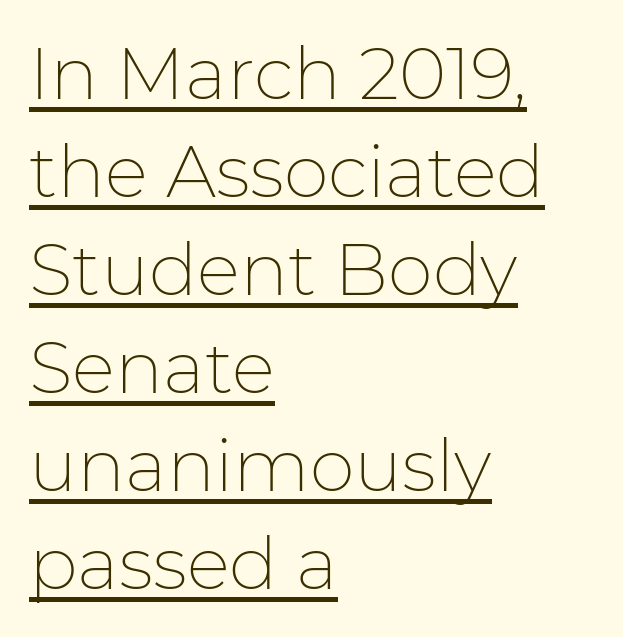
Reading down the block, your eye returns to a fixed left position each line. The cut favours lightness, reaching ordinary text weight at its darkest. This block has exactly the height ordinary leading produces. Somebody hit Ctrl+U on this one — the words are underlined.
